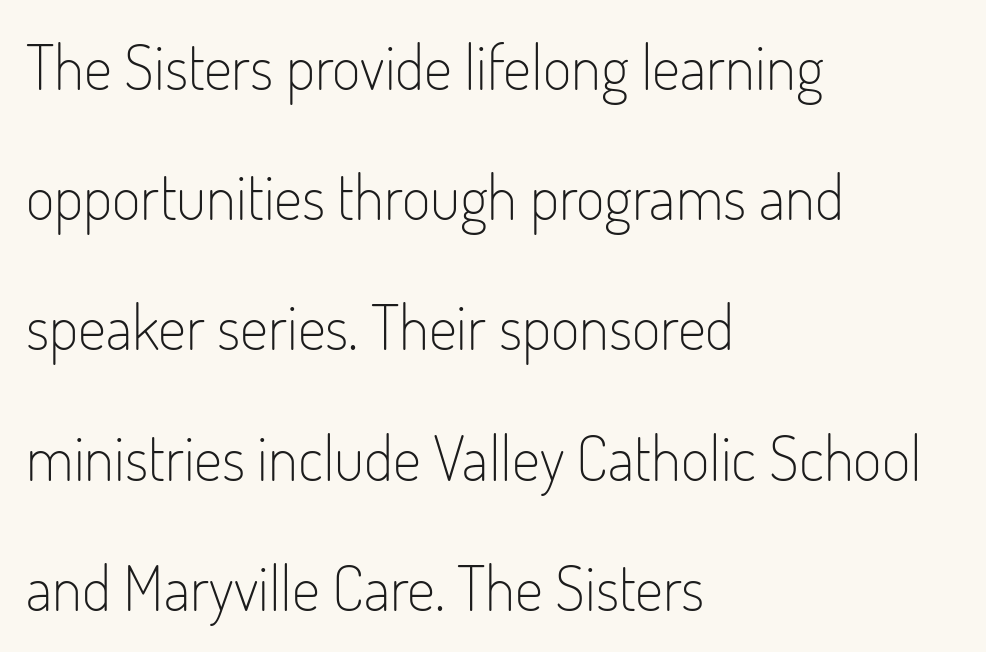
The image shows 62 px light, condensed sans-serif type, upright; set left-aligned, loose line spacing (2.1x), normal letter spacing, not underlined; low stroke contrast and a small x-height.
